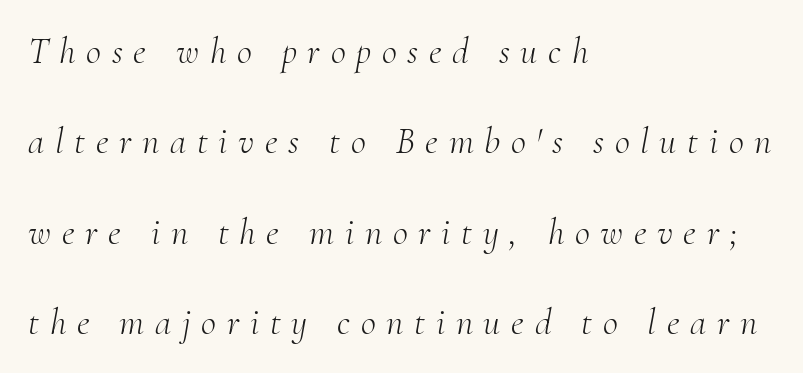
Q: Is the text bold? A: No.
Q: Is the text italic (slanted)? A: Yes, it leans right by about 10 degrees.
Q: Is the typeface a serif or a sans-serif typeface? A: Serif.
Q: Is the text underlined? A: No.
Q: How is the paragraph aligned? A: Left-aligned.
Q: Is the spacing between letters normal or unusually wide? A: Unusually wide.
Q: Is the spacing between lines tight, normal or loose? A: Loose.
Q: Width (condensed, normal, or wide)? A: Normal.
Q: Stroke contrast? A: Medium.
Q: x-height? A: Small.
Q: Monospaced? A: No.
